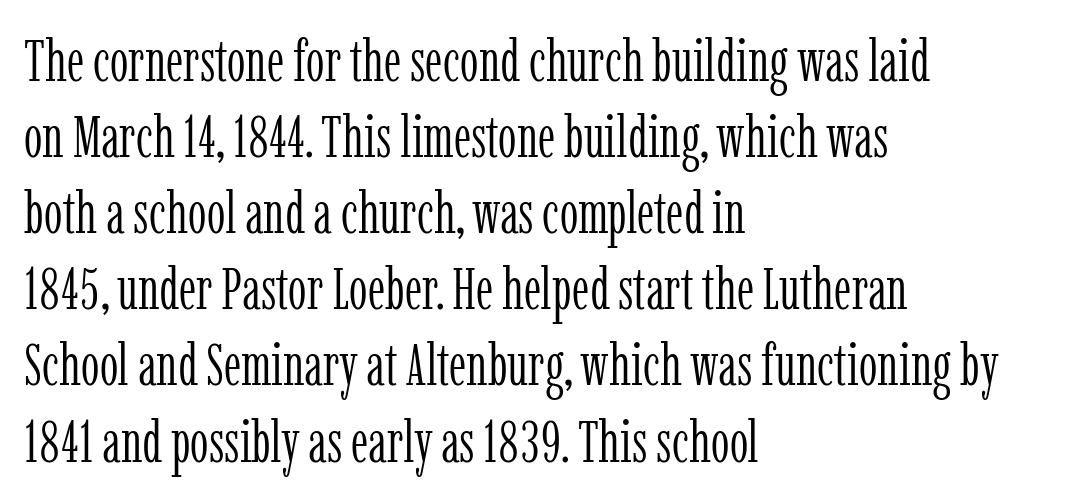
Check under the words: just untouched page. Vertical stems look standard width or narrower in stroke. Horizontally, the lines are justified to the leading edge only. Unlike italic type, these characters show no tilt at all. Honestly, the row spacing looks completely unremarkable.
